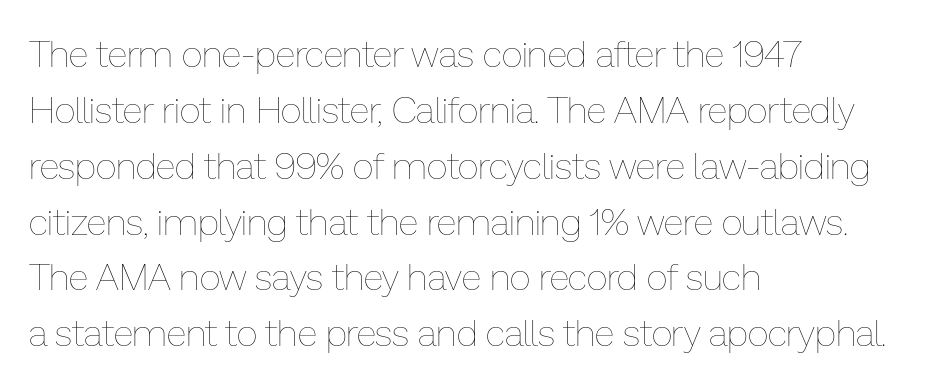
{"italic": "no", "bold": "no", "weight": "thin", "width": "normal", "stroke_contrast": "low", "x_height": "medium", "monospaced": "no", "underline": "no", "align": "left", "line_spacing": "normal", "line_spacing_ratio": 1.51, "letter_spacing": "normal", "letter_spacing_em": 0.0, "glyph_px": 37}
